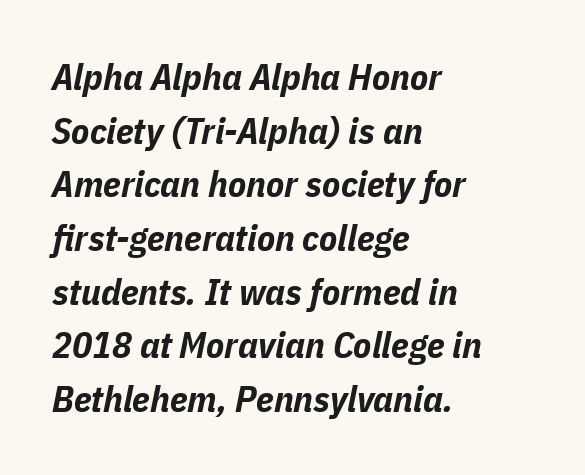
{"italic": "yes", "lean": "right", "slant_degrees": 11, "bold": "yes", "weight": "bold", "width": "condensed", "stroke_contrast": "low", "x_height": "medium", "monospaced": "no", "underline": "no", "align": "left", "line_spacing": "normal", "line_spacing_ratio": 1.45, "letter_spacing": "normal", "letter_spacing_em": 0.0, "glyph_px": 37}
